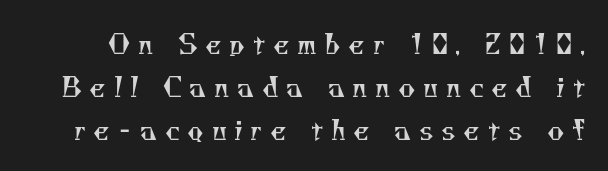
The image shows 26 px text type; set normal line spacing (1.65x), unusually wide letter spacing (+0.29 em), not underlined.
